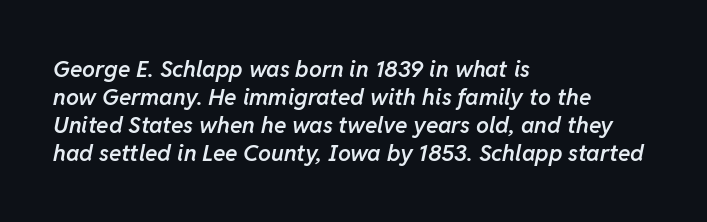
{"italic": "yes", "lean": "right", "slant_degrees": 11, "bold": "semi", "underline": "no", "align": "left", "line_spacing_ratio": 1.22, "letter_spacing": "normal", "letter_spacing_em": 0.0, "glyph_px": 23}
